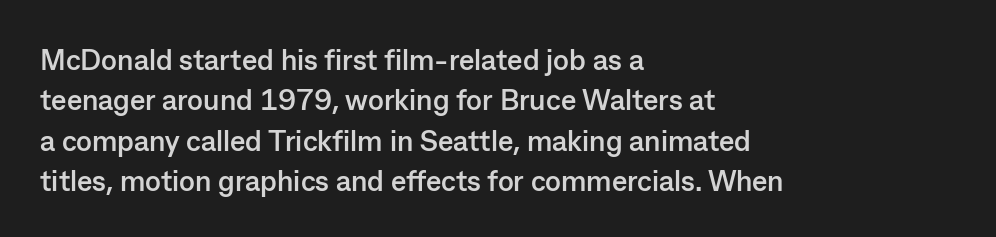
Tall strokes in this sample are plumb rather than angled. Each letter keeps its own natural width here, so spacing adapts to shape. Classification — sans serif. The glyphs are unaccompanied by any horizontal stroke below them. The strokes are fattened all the way to bold.
